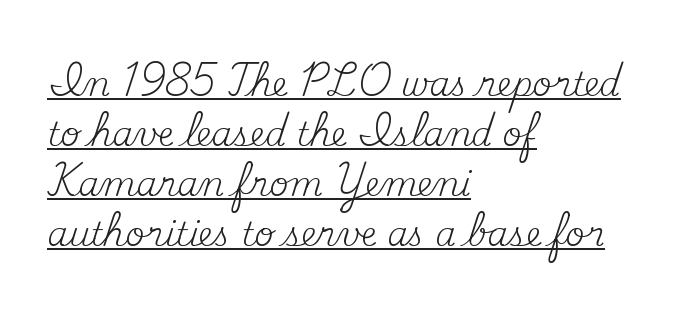
{"serif": "yes", "bold": "no", "weight": "regular", "width": "normal", "stroke_contrast": "medium", "x_height": "small", "monospaced": "no", "underline": "yes", "align": "left", "line_spacing": "normal", "line_spacing_ratio": 1.52, "letter_spacing": "normal", "letter_spacing_em": 0.0, "glyph_px": 33}
